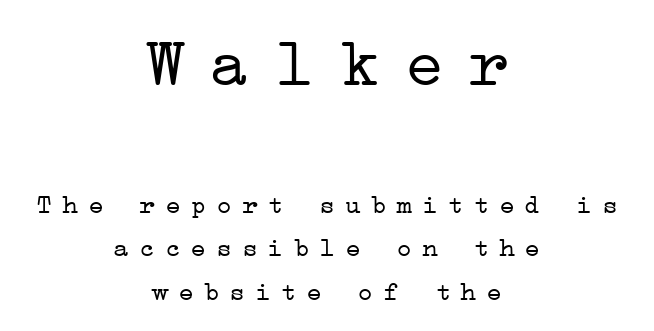
The image shows 68 px light, wide serif type, upright; set centered, normal line spacing (1.62x), unusually wide letter spacing (+0.35 em), not underlined; the first (top) block is 2.52x larger; low stroke contrast and a medium x-height.
